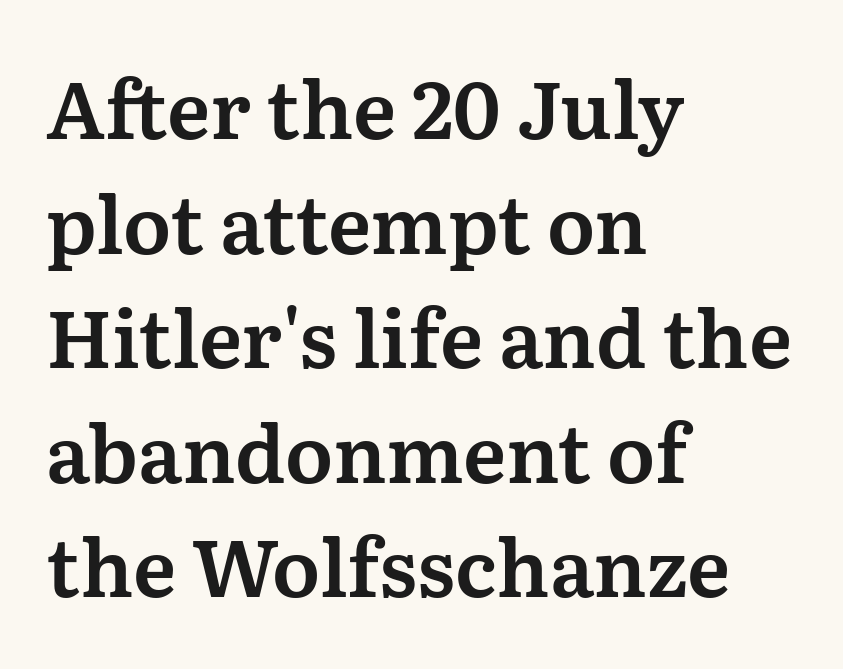
The image shows 79 px serif type, upright; set left-aligned, normal line spacing (1.45x), normal letter spacing, not underlined; medium stroke contrast and a medium x-height.
